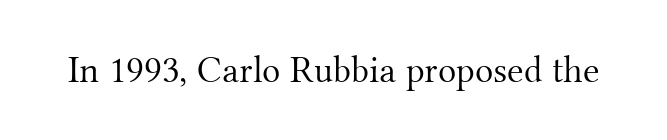
You could not count columns in this text — the font is proportionally spaced. Serif or sans? Serif — the stroke terminals have little feet. Does extra space separate the letters? No, they use regular spacing. Nope, not italic — everything's standing straight.
